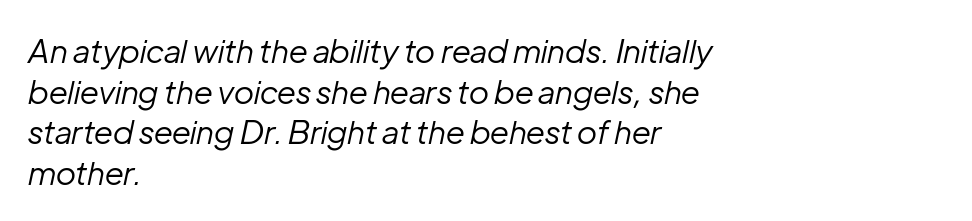
Only glyphs here, with clear space below each row. Teacher's note: observe the even left margin — that is flush-left alignment. Compared with ordinary roman type, these characters are visibly tilted. Successive baselines arrive at the customary interval.
